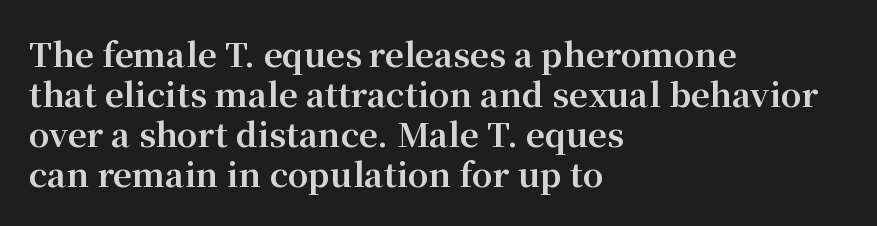
The image shows 33 px bold serif type, upright; set left-aligned, line spacing 1.21x, normal letter spacing, not underlined; medium stroke contrast and a medium x-height.
